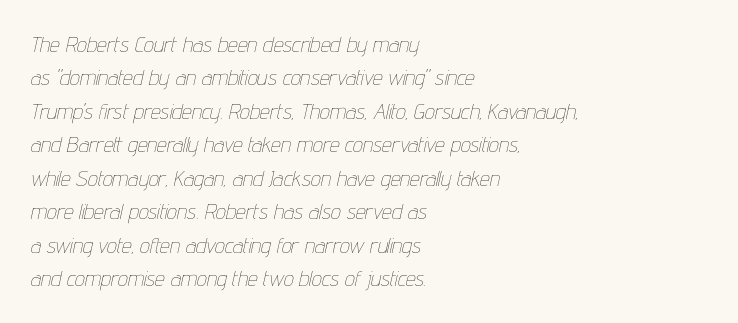
The image shows 22 px text type, italic (leaning right); set left-aligned, normal line spacing (1.52x), normal letter spacing, not underlined.
